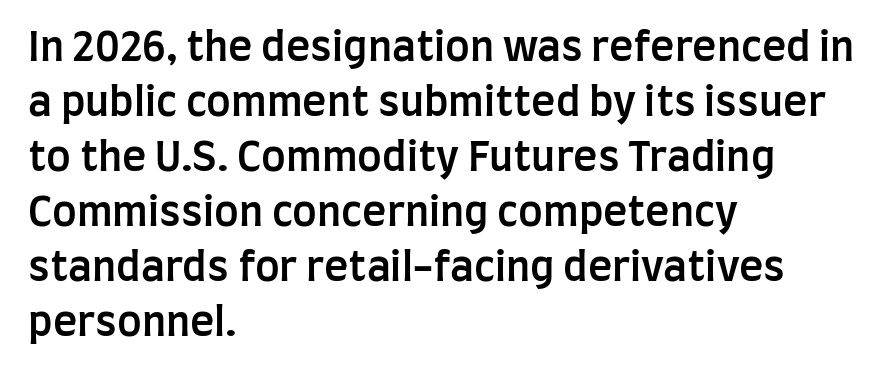
Typographically, this falls in the sans-serif category. Rule under the text: the space is simply empty. A normal amount of white space separates one row of letters from the next. A roman cut, with each character standing at attention. The rendering uses natural spacing where letterforms have individual widths.
